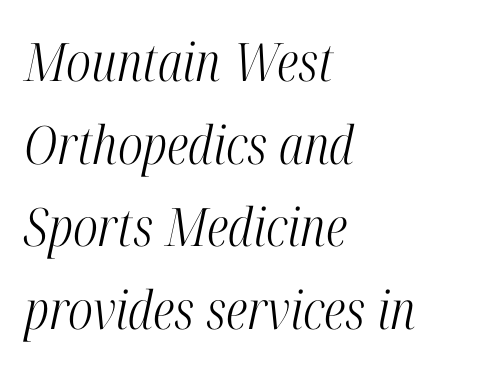
Q: Is the text bold? A: No.
Q: Is the text italic (slanted)? A: Yes, it leans right by about 12 degrees.
Q: Is the typeface a serif or a sans-serif typeface? A: Serif.
Q: Is the text underlined? A: No.
Q: How is the paragraph aligned? A: Left-aligned.
Q: Is the spacing between letters normal or unusually wide? A: Normal.
Q: Is the spacing between lines tight, normal or loose? A: Normal.
Q: Width (condensed, normal, or wide)? A: Condensed.
Q: Stroke contrast? A: High.
Q: x-height? A: Medium.
Q: Monospaced? A: No.
